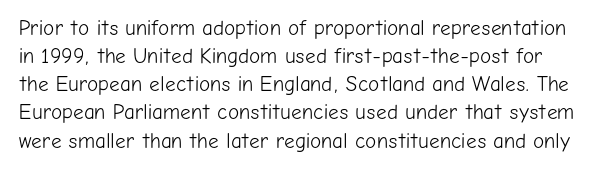
The image shows 21 px text type, upright; set normal line spacing (1.34x), normal letter spacing, not underlined.
